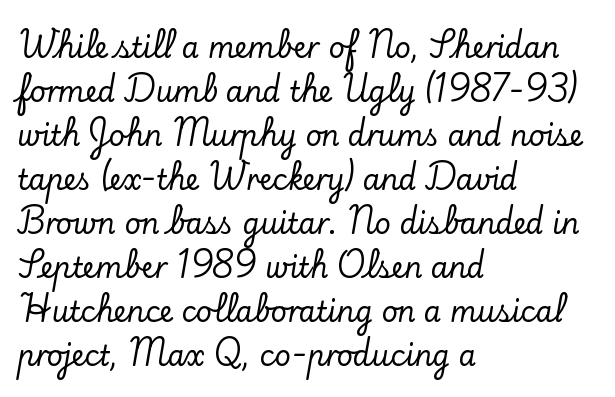
The image shows 28 px serif type; set left-aligned, normal line spacing (1.57x), normal letter spacing, not underlined; low stroke contrast and a small x-height.
